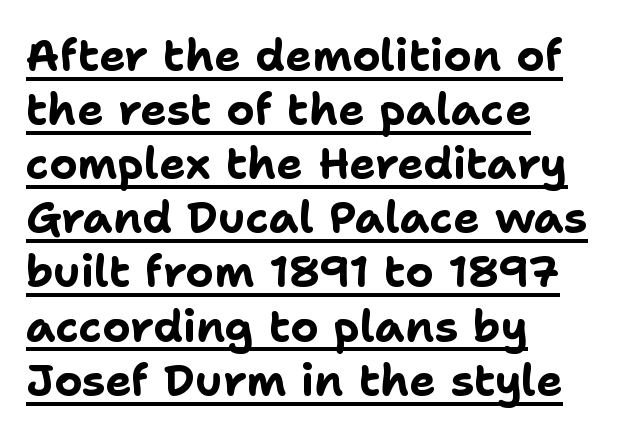
The letters sit at their default tracking, neither squeezed nor spread. The rendering uses the underline text-decoration. Are there feet on the stems? There aren't — it's a sans. Upright lettering throughout. Heft: maximum for text — a bold. Looks like regular typesetting: each glyph gets only the width it needs.
